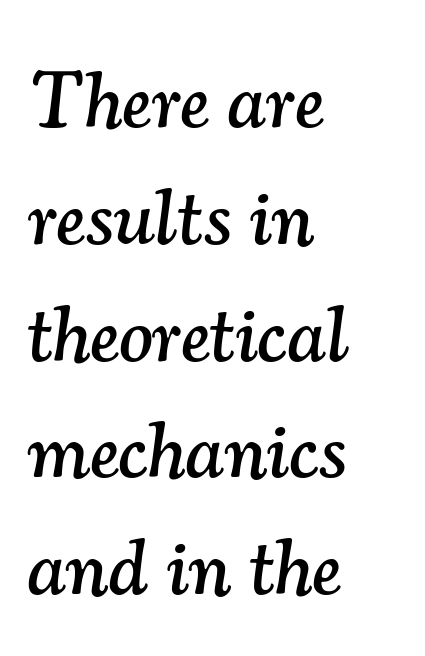
The image shows 80 px serif type, italic (leaning right); set left-aligned, normal line spacing (1.46x), normal letter spacing, not underlined; medium stroke contrast and a small x-height.
